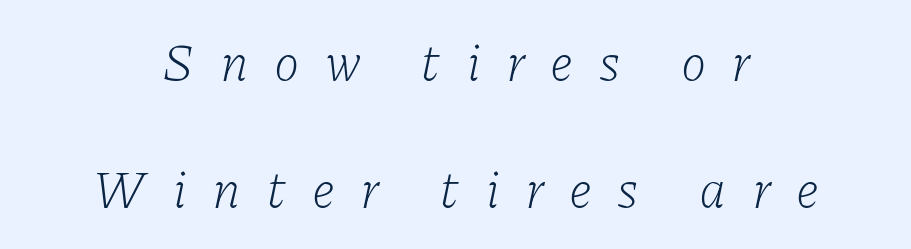
Is this a fixed-width face? No — the glyphs have proportional, varying widths. Rule under the text: the space is simply empty. If you drew a line through each stem, it would be angled. Typographically, this falls in the serif category.
